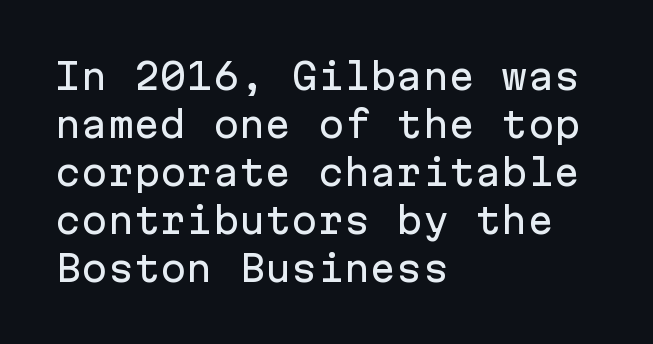
The image shows 35 px sans-serif type, upright, monospaced; set left-aligned, normal line spacing (1.37x), normal letter spacing, not underlined; low stroke contrast and a medium x-height.
